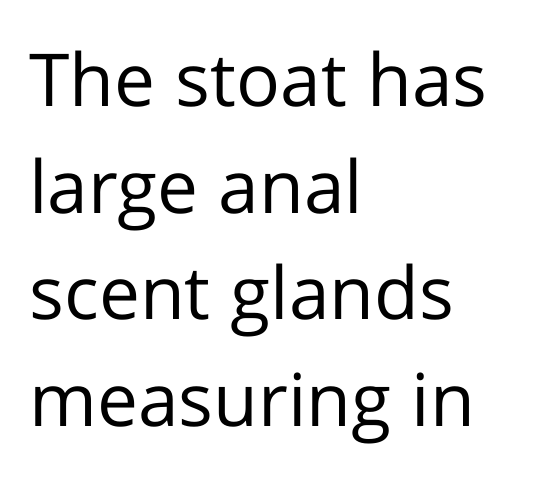
One-word summary of the alignment: left. Regarding leading, the lines here are spaced in the standard way. No letter is thick-stroked: the sample isn't bold. Spacing verdict: proportional, widths tailored to each character.
